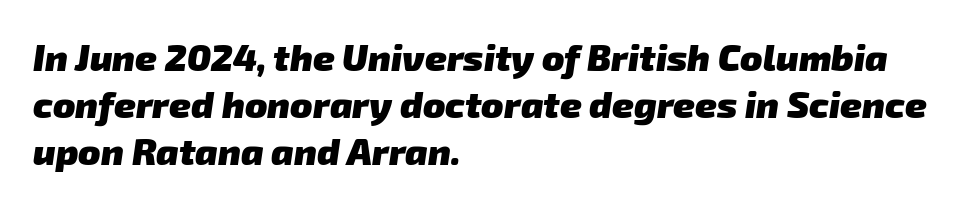
{"serif": "no", "bold": "yes", "weight": "heavy", "width": "normal", "stroke_contrast": "low", "x_height": "medium", "monospaced": "no", "underline": "no", "align": "left", "line_spacing": "normal", "line_spacing_ratio": 1.27, "letter_spacing": "normal", "letter_spacing_em": 0.0, "glyph_px": 37}
